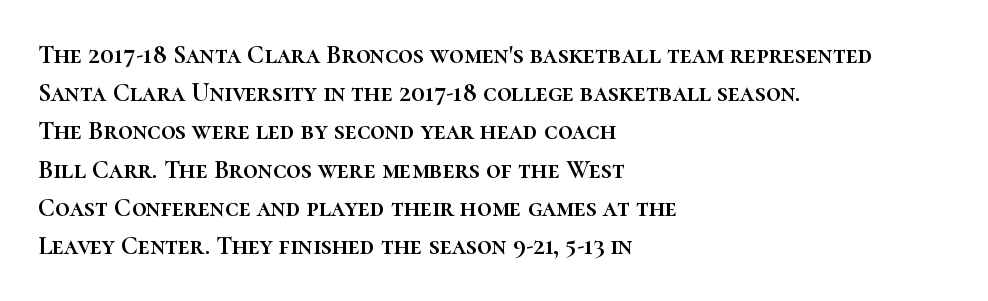
Glance below the letters and you will spot only blank space. Interline gaps are of average width in this sample. The type sits square on the baseline with zero lean. The text block is weighted toward the left margin, trailing off unevenly rightward. These lines keep a tight, regular rhythm from letter to letter.
